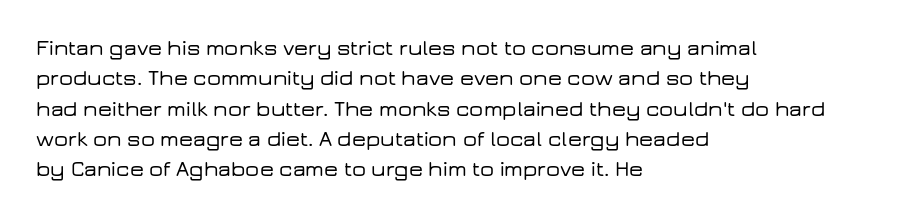
The image shows 22 px text type, upright; set left-aligned, normal line spacing (1.38x), normal letter spacing, not underlined.
